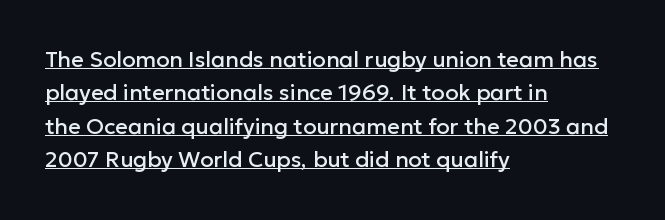
Q: Is the text italic (slanted)? A: No, it is upright.
Q: Is the text underlined? A: Yes.
Q: How is the paragraph aligned? A: Left-aligned.
Q: Is the spacing between letters normal or unusually wide? A: Normal.
Q: Is the spacing between lines tight, normal or loose? A: Normal.
